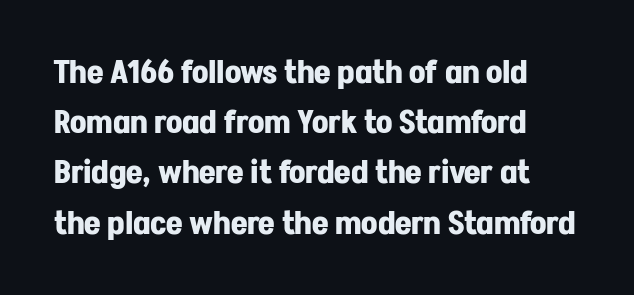
The line texture is even and compact thanks to regular tracking. Line starts are locked; line ends wander. The rendering uses natural spacing where letterforms have individual widths. Compared with typical paragraphs, the rows here are spaced about the same. This is the regular roman posture of the typeface.
